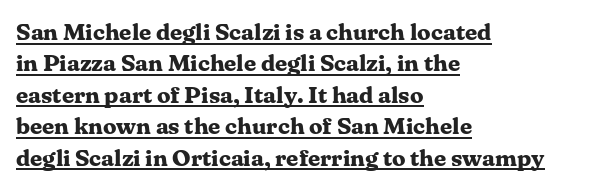
The image shows 24 px bold type, upright; set left-aligned, normal line spacing (1.31x), normal letter spacing, underlined.
